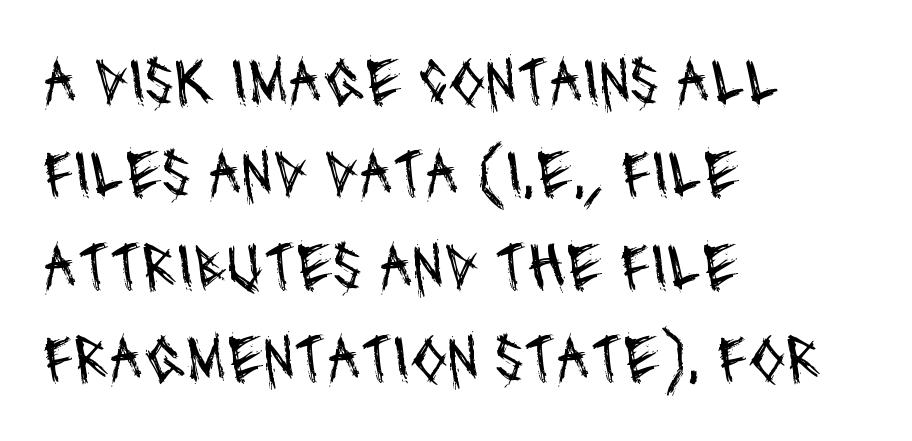
Q: Is the text bold? A: No.
Q: Is the typeface a serif or a sans-serif typeface? A: Sans-serif.
Q: Is the text underlined? A: No.
Q: How is the paragraph aligned? A: Left-aligned.
Q: Is the spacing between letters normal or unusually wide? A: Normal.
Q: Is the spacing between lines tight, normal or loose? A: Normal.
Q: Width (condensed, normal, or wide)? A: Condensed.
Q: Stroke contrast? A: Medium.
Q: x-height? A: Large.
Q: Monospaced? A: No.
